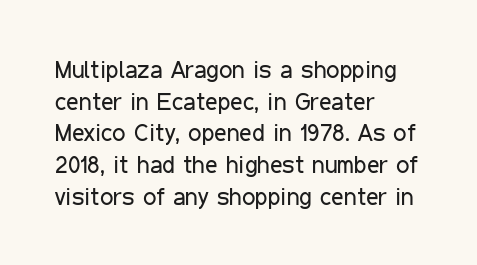
The image shows 24 px text type, upright; set left-aligned, normal line spacing (1.32x), normal letter spacing, not underlined.
